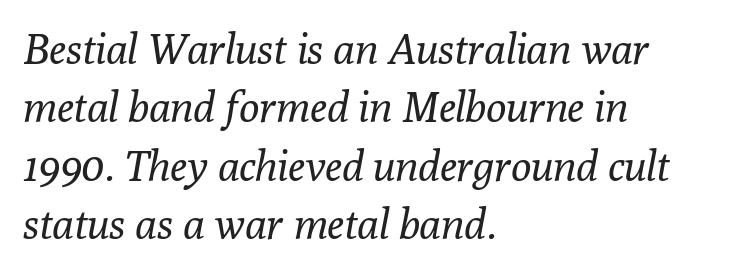
{"serif": "yes", "italic": "yes", "lean": "right", "slant_degrees": 10, "bold": "no", "weight": "regular", "width": "normal", "stroke_contrast": "low", "x_height": "medium", "monospaced": "no", "underline": "no", "align": "left", "line_spacing": "normal", "line_spacing_ratio": 1.39, "letter_spacing": "normal", "letter_spacing_em": 0.0, "glyph_px": 42}
